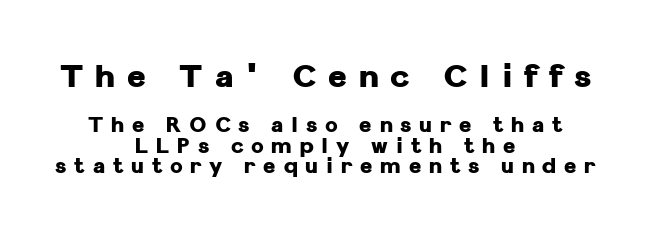
{"serif": "no", "italic": "no", "bold": "yes", "weight": "heavy", "width": "normal", "stroke_contrast": "low", "x_height": "medium", "monospaced": "no", "underline": "no", "align": "center", "line_spacing": "tight", "line_spacing_ratio": 0.98, "letter_spacing": "wide", "letter_spacing_em": 0.37, "larger_block": "first", "size_ratio": 1.52, "glyph_px": 32}
